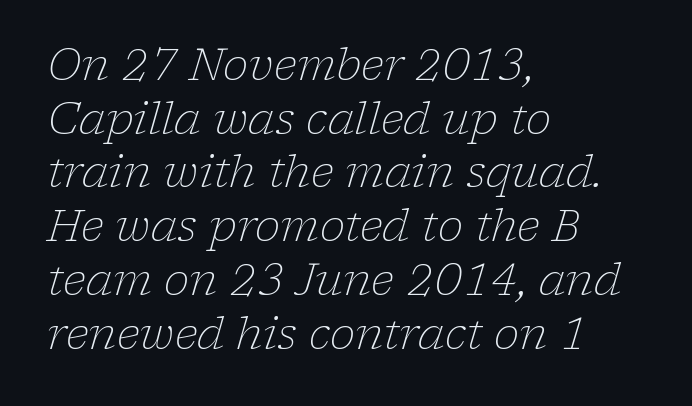
{"serif": "yes", "italic": "yes", "lean": "right", "slant_degrees": 17, "bold": "no", "weight": "light", "width": "normal", "stroke_contrast": "low", "x_height": "medium", "monospaced": "no", "underline": "no", "align": "left", "line_spacing": "normal", "line_spacing_ratio": 1.25, "letter_spacing": "normal", "letter_spacing_em": 0.0, "glyph_px": 43}
